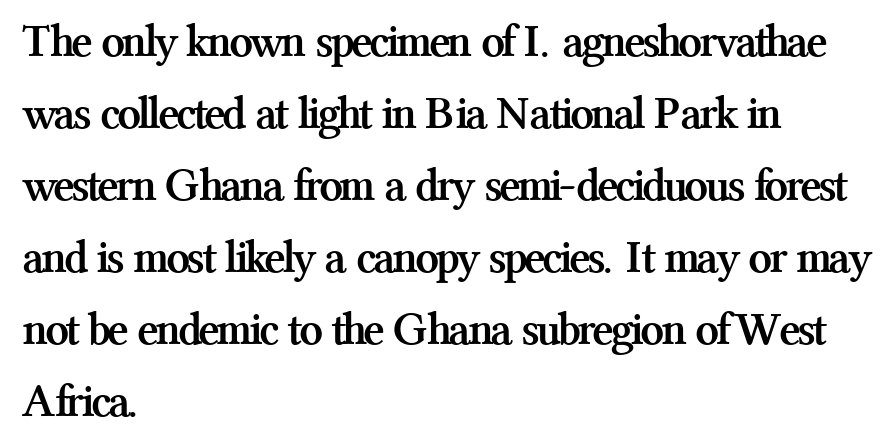
The image shows 47 px semibold serif type, upright; set left-aligned, normal line spacing (1.53x), normal letter spacing, not underlined; medium stroke contrast and a medium x-height.
